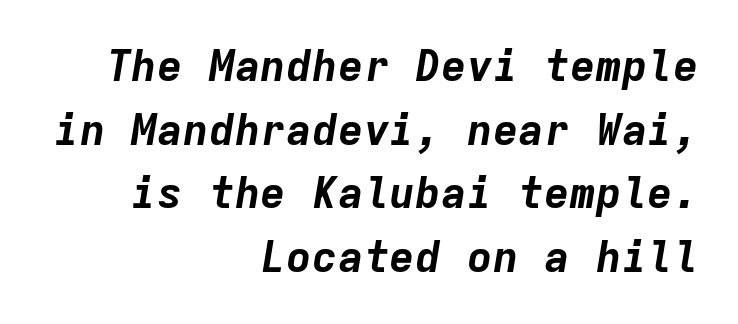
The image shows 43 px bold type, italic (leaning right), monospaced; set right-aligned, normal line spacing (1.48x), normal letter spacing, not underlined; low stroke contrast and a medium x-height.
